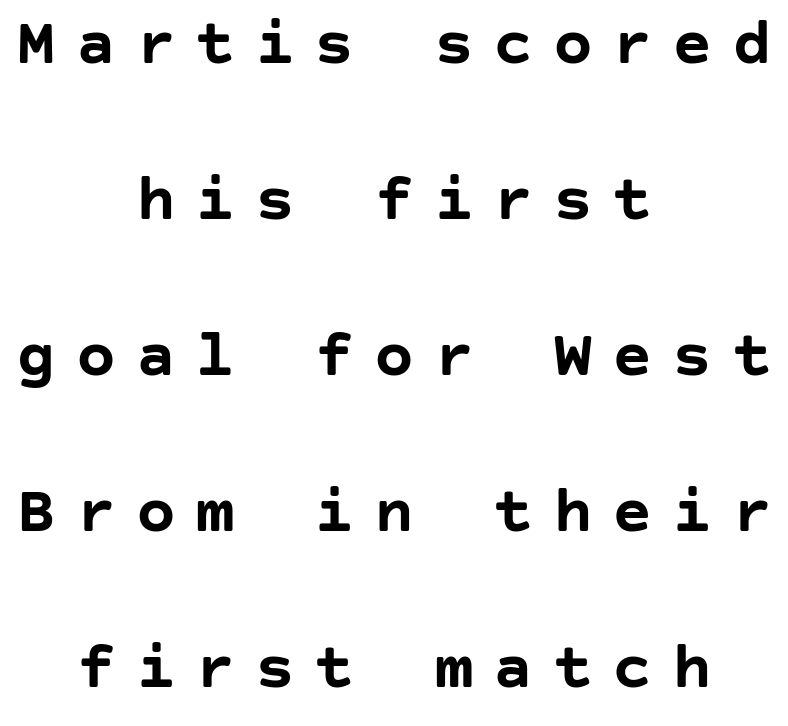
Q: Is the text bold? A: Yes.
Q: Is the text italic (slanted)? A: No, it is upright.
Q: Is the typeface a serif or a sans-serif typeface? A: Sans-serif.
Q: Is the text underlined? A: No.
Q: How is the paragraph aligned? A: Centered.
Q: Is the spacing between letters normal or unusually wide? A: Unusually wide.
Q: Is the spacing between lines tight, normal or loose? A: Loose.
Q: Width (condensed, normal, or wide)? A: Normal.
Q: Stroke contrast? A: Low.
Q: x-height? A: Large.
